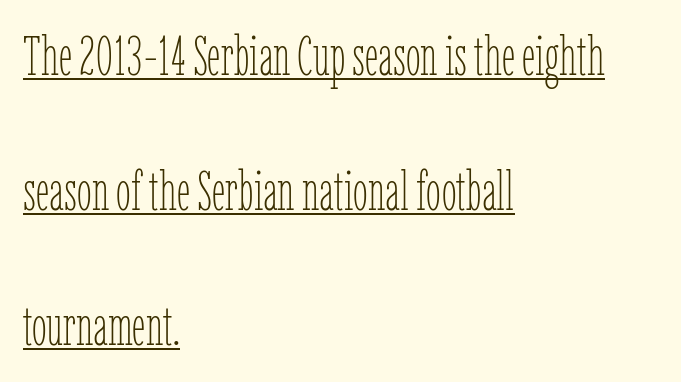
The image shows 54 px thin, condensed type, upright; set left-aligned, loose line spacing (2.5x), normal letter spacing, underlined; low stroke contrast and a medium x-height.
